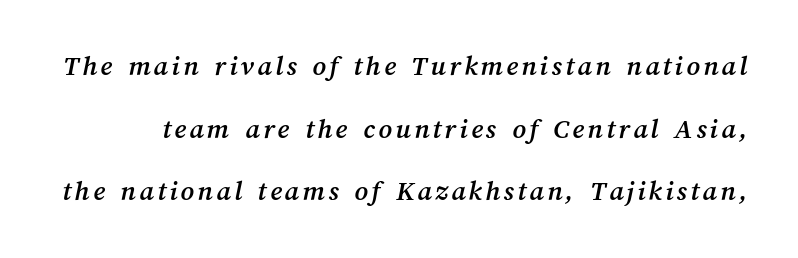
{"width": "normal", "stroke_contrast": "medium", "x_height": "medium", "monospaced": "no", "underline": "no", "line_spacing": "loose", "line_spacing_ratio": 2.16, "glyph_px": 29}
